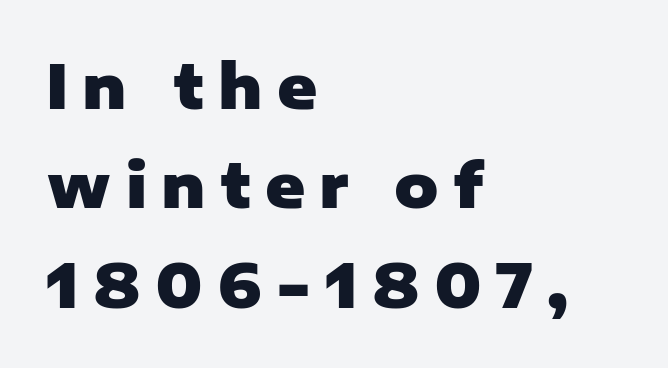
{"serif": "no", "italic": "no", "bold": "yes", "weight": "heavy", "width": "normal", "stroke_contrast": "low", "x_height": "medium", "monospaced": "no", "underline": "no", "align": "left", "line_spacing": "normal", "line_spacing_ratio": 1.63, "letter_spacing": "wide", "letter_spacing_em": 0.23, "glyph_px": 61}
